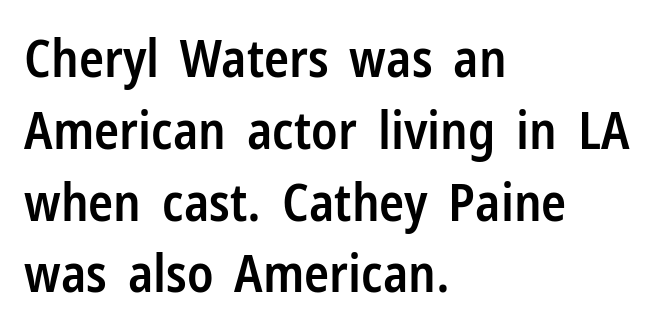
{"serif": "no", "italic": "no", "bold": "semi", "weight": "semibold", "width": "condensed", "stroke_contrast": "low", "x_height": "medium", "monospaced": "no", "underline": "no", "align": "left", "line_spacing": "normal", "line_spacing_ratio": 1.38, "letter_spacing": "normal", "letter_spacing_em": 0.0, "glyph_px": 52}
